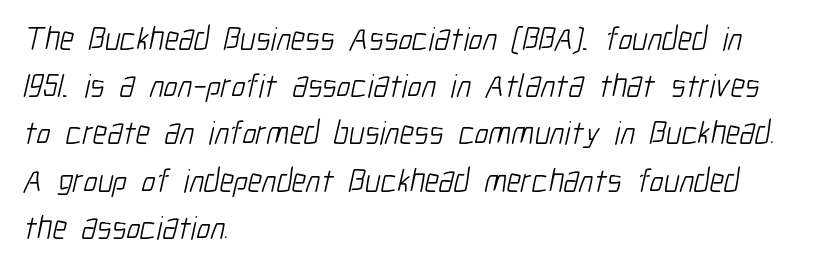
The image shows 33 px light, condensed sans-serif type; set left-aligned, normal line spacing (1.43x), normal letter spacing, not underlined; low stroke contrast and a medium x-height.
